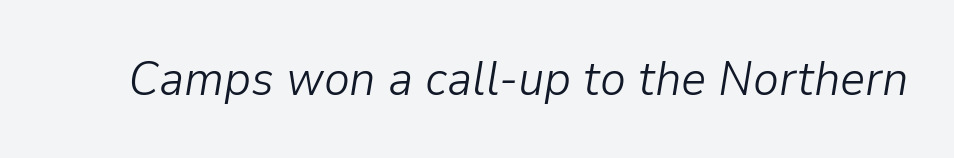
The passage shown is typed in a proportional face where columns would drift. Does the lettering tilt? It does — this is italic. Tracking value appears to be zero — textbook default spacing. The cut favours lightness, reaching ordinary text weight at its darkest. No word sits above an underline.
